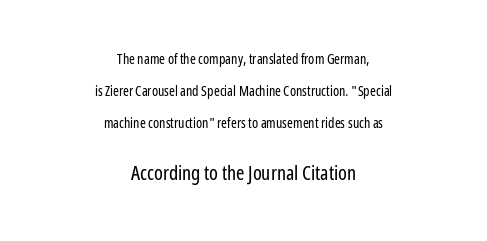
Q: Is the text bold? A: No.
Q: Is the text italic (slanted)? A: No, it is upright.
Q: Is the text underlined? A: No.
Q: How is the paragraph aligned? A: Centered.
Q: Is the spacing between letters normal or unusually wide? A: Normal.
Q: Is the spacing between lines tight, normal or loose? A: Loose.
Q: Which block of text is set in a larger size, the first (top) or the second (bottom)? A: The second (bottom) one.
